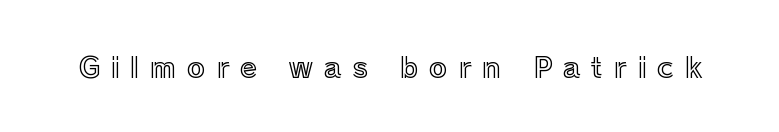
Q: Is the text italic (slanted)? A: No, it is upright.
Q: Is the text underlined? A: No.
Q: Is the spacing between letters normal or unusually wide? A: Unusually wide.
Q: Width (condensed, normal, or wide)? A: Normal.
Q: x-height? A: Medium.
Q: Monospaced? A: No.
